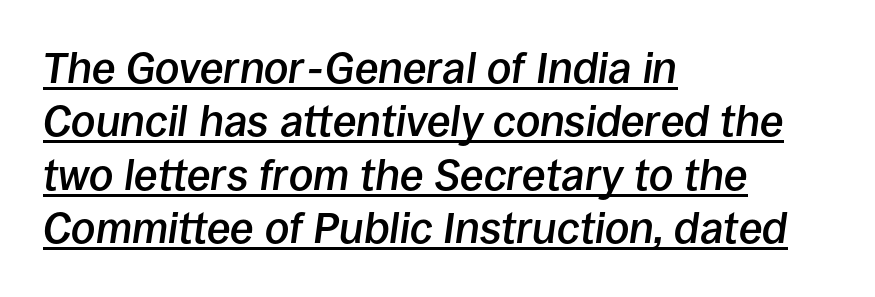
Q: Is the text bold? A: Semi-bold.
Q: Is the text italic (slanted)? A: Yes, it leans right by about 8 degrees.
Q: Is the text underlined? A: Yes.
Q: How is the paragraph aligned? A: Left-aligned.
Q: Is the spacing between letters normal or unusually wide? A: Normal.
Q: Width (condensed, normal, or wide)? A: Normal.
Q: Stroke contrast? A: Low.
Q: x-height? A: Large.
Q: Monospaced? A: No.
